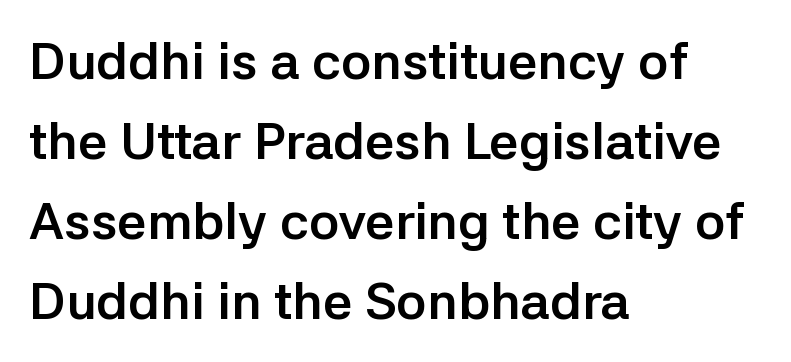
{"serif": "no", "italic": "no", "bold": "yes", "weight": "semibold", "width": "normal", "stroke_contrast": "low", "x_height": "medium", "monospaced": "no", "underline": "no", "align": "left", "line_spacing": "normal", "line_spacing_ratio": 1.54, "letter_spacing": "normal", "letter_spacing_em": 0.0, "glyph_px": 52}
